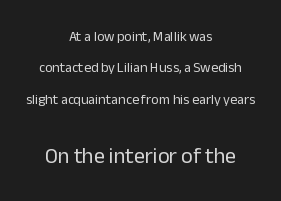
{"italic": "no", "bold": "no", "underline": "no", "align": "center", "line_spacing": "loose", "line_spacing_ratio": 2.25, "letter_spacing": "normal", "letter_spacing_em": 0.0, "larger_block": "second", "size_ratio": 1.57, "glyph_px": 22}
